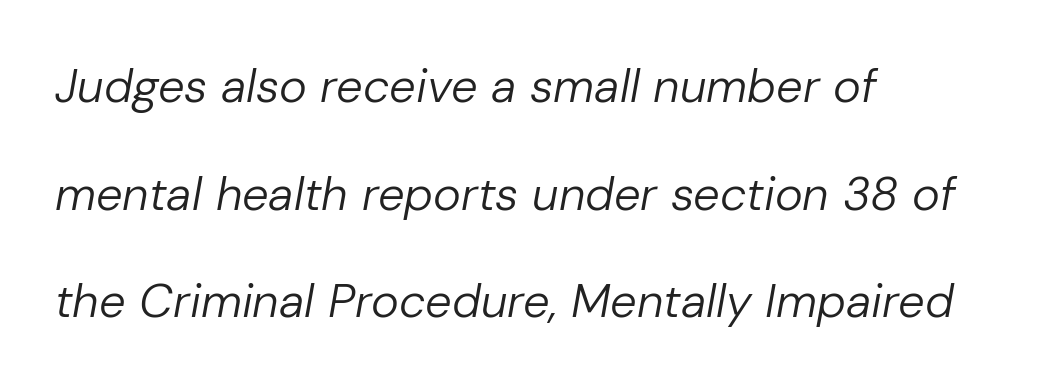
{"italic": "yes", "lean": "right", "slant_degrees": 10, "bold": "no", "weight": "regular", "width": "normal", "stroke_contrast": "low", "x_height": "medium", "monospaced": "no", "underline": "no", "align": "left", "line_spacing": "loose", "line_spacing_ratio": 2.29, "letter_spacing": "normal", "letter_spacing_em": 0.0, "glyph_px": 47}
